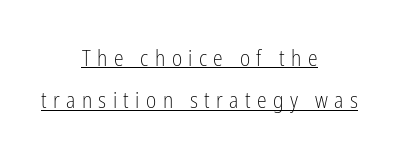
The image shows 22 px text type, upright; set centered, loose line spacing (1.93x), unusually wide letter spacing (+0.29 em), underlined.
